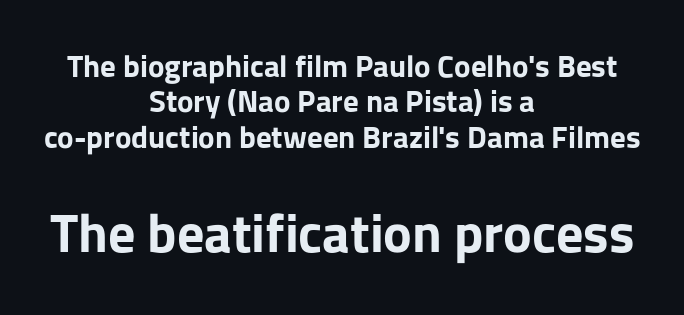
Q: Is the text bold? A: Yes.
Q: Is the text italic (slanted)? A: No, it is upright.
Q: Is the typeface a serif or a sans-serif typeface? A: Sans-serif.
Q: Is the text underlined? A: No.
Q: How is the paragraph aligned? A: Centered.
Q: Is the spacing between letters normal or unusually wide? A: Normal.
Q: Is the spacing between lines tight, normal or loose? A: Tight.
Q: Which block of text is set in a larger size, the first (top) or the second (bottom)? A: The second (bottom) one.
Q: Width (condensed, normal, or wide)? A: Normal.
Q: Stroke contrast? A: Low.
Q: x-height? A: Medium.
Q: Monospaced? A: No.
